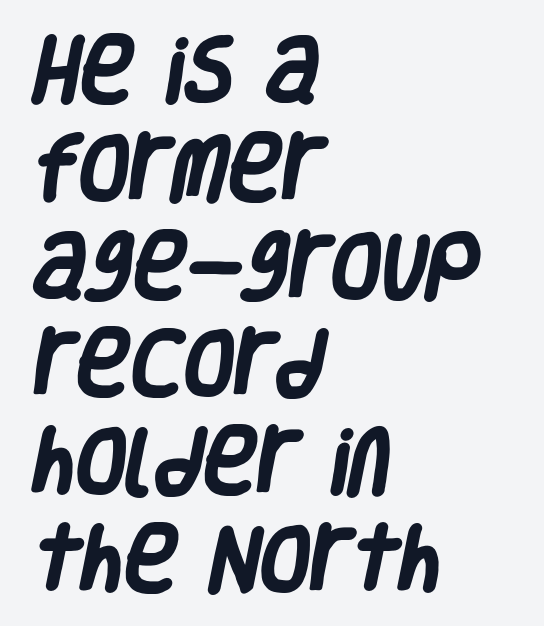
{"serif": "no", "bold": "yes", "weight": "heavy", "width": "condensed", "stroke_contrast": "low", "x_height": "large", "monospaced": "no", "underline": "no", "align": "left", "line_spacing": "normal", "line_spacing_ratio": 1.34, "letter_spacing": "normal", "letter_spacing_em": 0.0, "glyph_px": 73}
